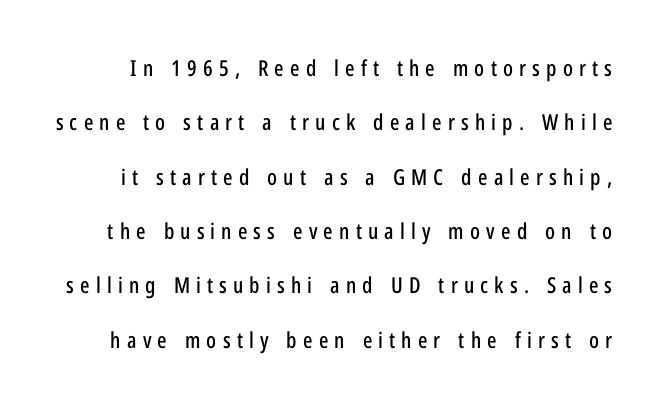
Observe the wide spacing: letters keep a clear distance from each other. Bare-footed words on every line. Tall strokes in this sample are plumb rather than angled. The rendering uses a large line-height, opening up the rows.
